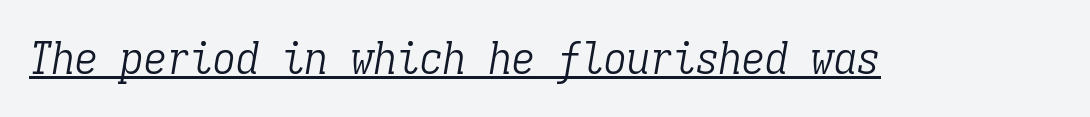
Q: Is the text bold? A: No.
Q: Is the text italic (slanted)? A: Yes, it leans right by about 9 degrees.
Q: Is the typeface a serif or a sans-serif typeface? A: Serif.
Q: Is the text underlined? A: Yes.
Q: Is the spacing between letters normal or unusually wide? A: Normal.
Q: Width (condensed, normal, or wide)? A: Condensed.
Q: Stroke contrast? A: Low.
Q: x-height? A: Medium.
Q: Monospaced? A: Yes.
